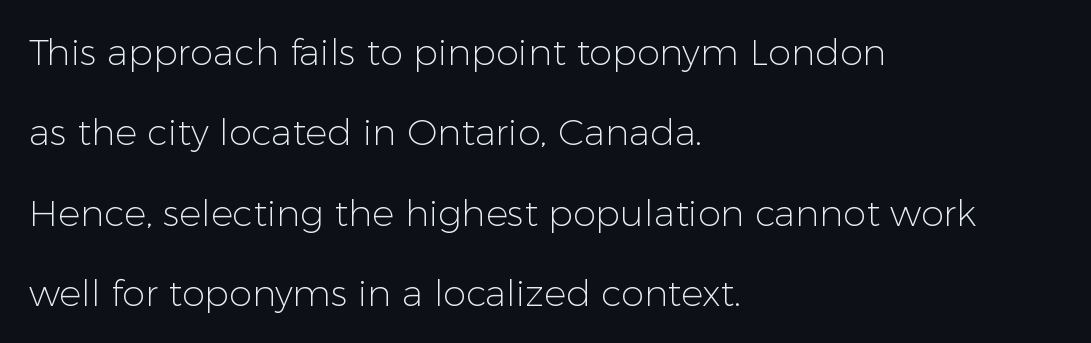
Words float on clear page, feet unadorned. The tracking reads as untouched default to a designer's eye. Font category for this specimen: sans-serif. The text block is weighted toward the left margin, trailing off unevenly rightward. Each letter keeps its own natural width here, so spacing adapts to shape.
